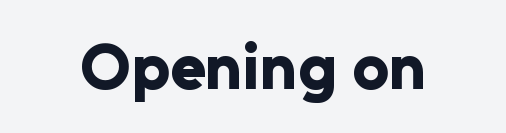
The image shows 65 px bold sans-serif type, upright; set normal letter spacing, not underlined; low stroke contrast and a medium x-height.
